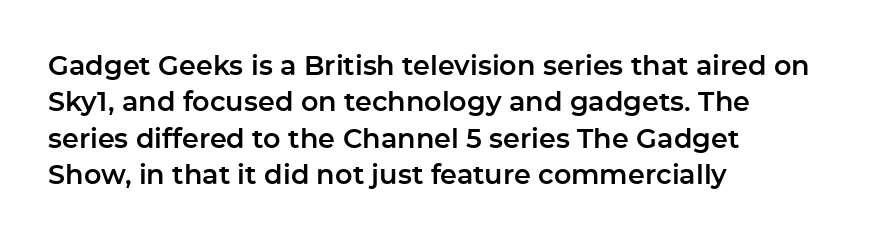
The image shows 27 px text type, upright; set left-aligned, normal line spacing (1.35x), normal letter spacing, not underlined.
